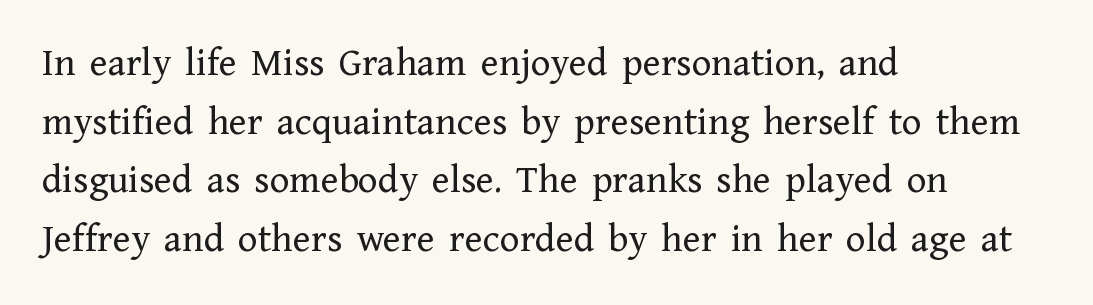
The type is set solid horizontally, with unmodified tracking. The weight tops out at a normal text grade. Quick note: not italic, upright. The text block is weighted toward the left margin, trailing off unevenly rightward. Interline gaps are of average width in this sample.
